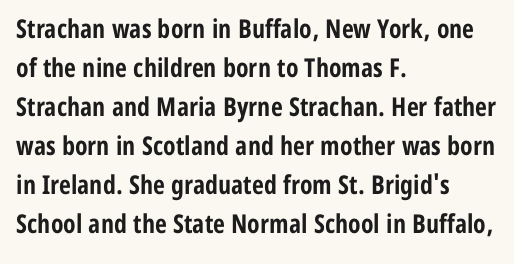
Q: Is the text bold? A: Yes.
Q: Is the text italic (slanted)? A: No, it is upright.
Q: Is the text underlined? A: No.
Q: How is the paragraph aligned? A: Left-aligned.
Q: Is the spacing between letters normal or unusually wide? A: Normal.
Q: Is the spacing between lines tight, normal or loose? A: Normal.
